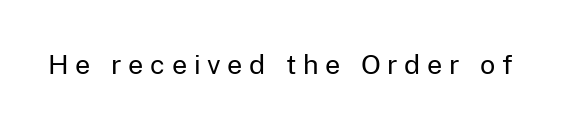
Q: Is the text bold? A: No.
Q: Is the text italic (slanted)? A: No, it is upright.
Q: Is the text underlined? A: No.
Q: Is the spacing between letters normal or unusually wide? A: Unusually wide.
